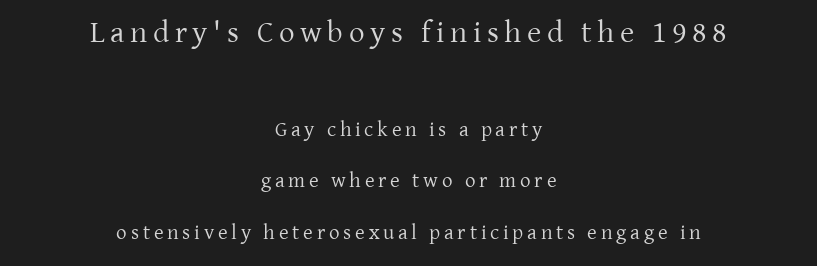
Q: Is the text bold? A: No.
Q: Is the text italic (slanted)? A: No, it is upright.
Q: Is the typeface a serif or a sans-serif typeface? A: Serif.
Q: Is the text underlined? A: No.
Q: How is the paragraph aligned? A: Centered.
Q: Is the spacing between lines tight, normal or loose? A: Loose.
Q: Which block of text is set in a larger size, the first (top) or the second (bottom)? A: The first (top) one.
Q: Width (condensed, normal, or wide)? A: Normal.
Q: Stroke contrast? A: Low.
Q: x-height? A: Medium.
Q: Monospaced? A: No.
